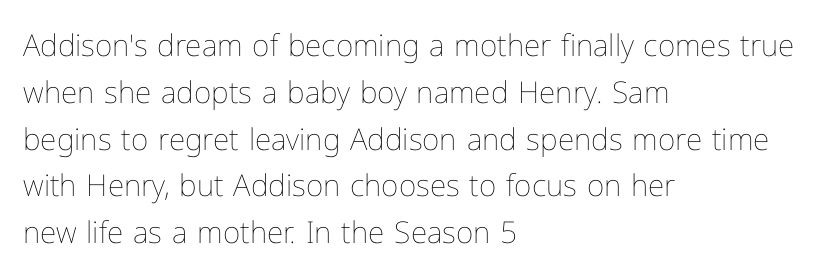
Q: Is the text bold? A: No.
Q: Is the text italic (slanted)? A: No, it is upright.
Q: Is the text underlined? A: No.
Q: How is the paragraph aligned? A: Left-aligned.
Q: Is the spacing between letters normal or unusually wide? A: Normal.
Q: Is the spacing between lines tight, normal or loose? A: Normal.
Q: Width (condensed, normal, or wide)? A: Normal.
Q: Stroke contrast? A: Low.
Q: x-height? A: Medium.
Q: Monospaced? A: No.
